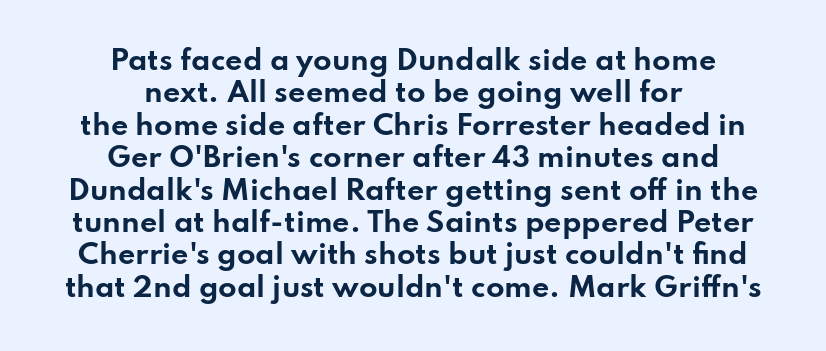
The image shows 27 px bold type, upright; set centered, line spacing 1.2x, normal letter spacing, not underlined.
